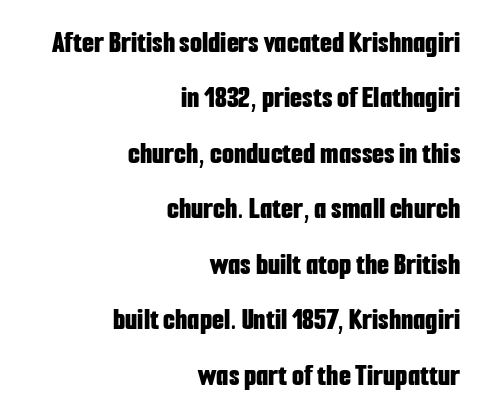
Only glyphs here, with clear space below each row. How heavy is the stroke? Heavy — this is a bold. In terms of letterform style, serifs are entirely absent. Unlike italic type, these characters show no tilt at all.
